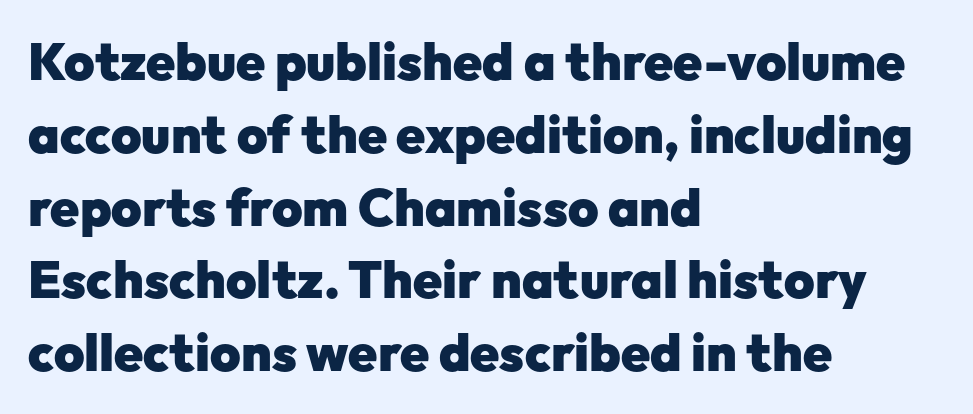
The image shows 52 px heavy sans-serif type, upright; set left-aligned, normal line spacing (1.4x), normal letter spacing, not underlined; low stroke contrast and a medium x-height.
